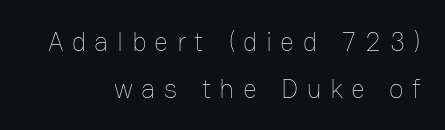
The image shows 27 px text type, upright; set right-aligned, line spacing 1.73x, unusually wide letter spacing (+0.31 em), not underlined.
